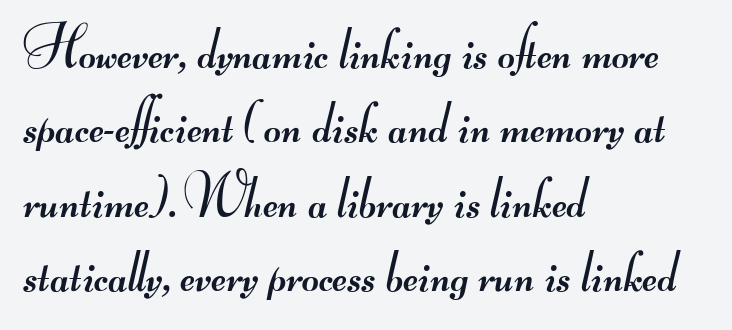
{"serif": "no", "bold": "no", "weight": "regular", "width": "wide", "stroke_contrast": "medium", "monospaced": "no", "underline": "no", "align": "left", "line_spacing": "normal", "line_spacing_ratio": 1.26, "letter_spacing": "normal", "letter_spacing_em": 0.0, "glyph_px": 59}
